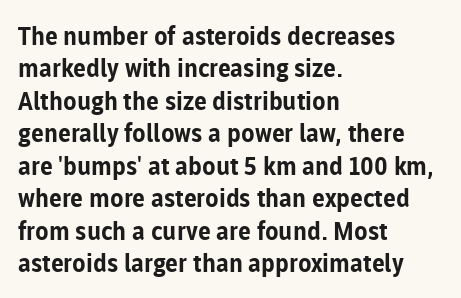
Q: Is the text bold? A: Yes.
Q: Is the text italic (slanted)? A: No, it is upright.
Q: Is the text underlined? A: No.
Q: How is the paragraph aligned? A: Left-aligned.
Q: Is the spacing between letters normal or unusually wide? A: Normal.
Q: Is the spacing between lines tight, normal or loose? A: Normal.
